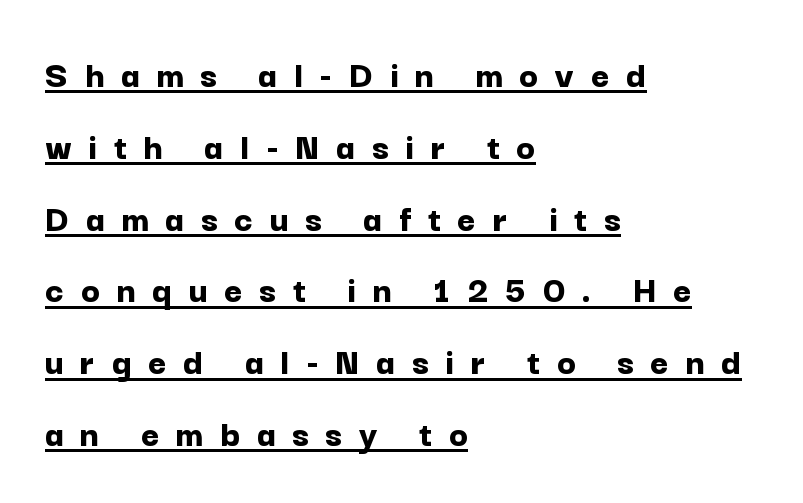
The image shows 39 px bold sans-serif type, upright; set left-aligned, line spacing 1.84x, unusually wide letter spacing (+0.43 em), underlined; low stroke contrast and a medium x-height.
